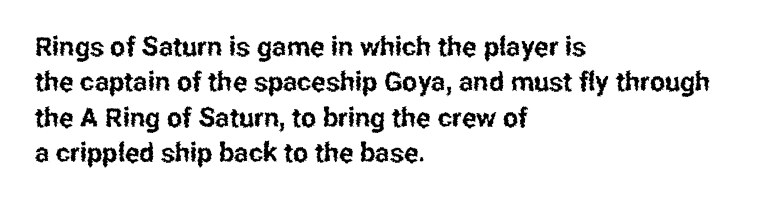
{"italic": "no", "underline": "no", "align": "left", "line_spacing": "normal", "line_spacing_ratio": 1.31, "letter_spacing": "normal", "letter_spacing_em": 0.0, "glyph_px": 27}
